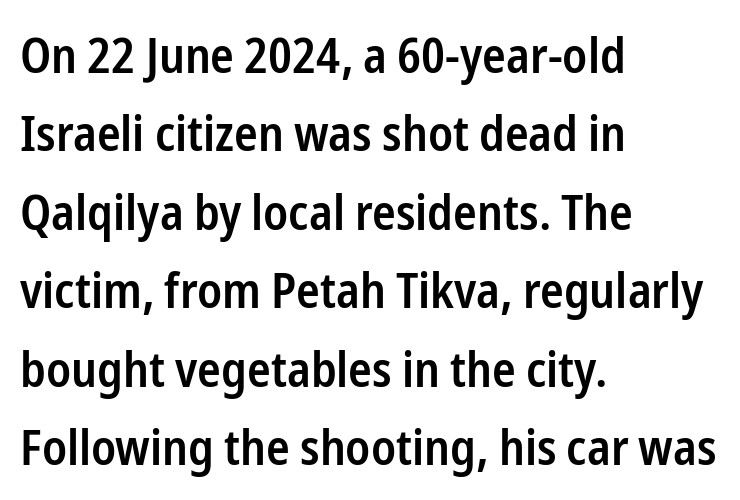
Q: Is the text bold? A: Semi-bold.
Q: Is the text italic (slanted)? A: No, it is upright.
Q: Is the typeface a serif or a sans-serif typeface? A: Sans-serif.
Q: Is the text underlined? A: No.
Q: How is the paragraph aligned? A: Left-aligned.
Q: Is the spacing between letters normal or unusually wide? A: Normal.
Q: Is the spacing between lines tight, normal or loose? A: Normal.
Q: Width (condensed, normal, or wide)? A: Condensed.
Q: Stroke contrast? A: Low.
Q: x-height? A: Medium.
Q: Monospaced? A: No.
